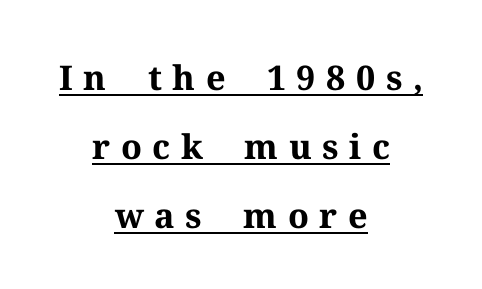
{"serif": "yes", "italic": "no", "bold": "yes", "weight": "bold", "width": "normal", "stroke_contrast": "medium", "x_height": "medium", "monospaced": "no", "underline": "yes", "align": "center", "line_spacing": "loose", "line_spacing_ratio": 2.03, "letter_spacing": "wide", "letter_spacing_em": 0.31, "glyph_px": 34}
